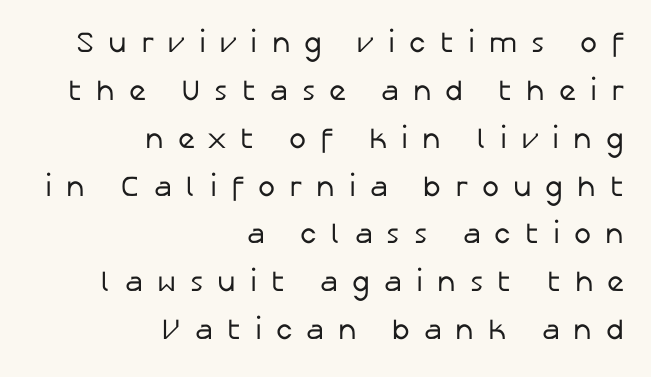
Q: Is the text bold? A: No.
Q: Is the text italic (slanted)? A: No, it is upright.
Q: Is the typeface a serif or a sans-serif typeface? A: Sans-serif.
Q: Is the text underlined? A: No.
Q: How is the paragraph aligned? A: Right-aligned.
Q: Is the spacing between letters normal or unusually wide? A: Unusually wide.
Q: Is the spacing between lines tight, normal or loose? A: Normal.
Q: Width (condensed, normal, or wide)? A: Normal.
Q: Stroke contrast? A: Low.
Q: x-height? A: Medium.
Q: Monospaced? A: No.
